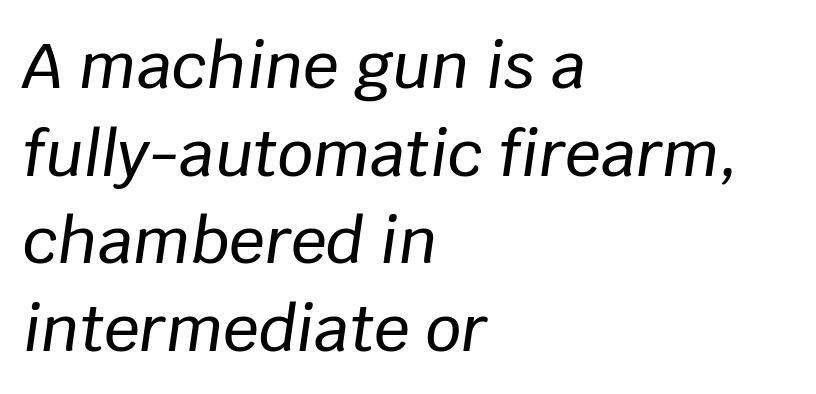
Q: Is the text italic (slanted)? A: Yes, it leans right by about 8 degrees.
Q: Is the text underlined? A: No.
Q: How is the paragraph aligned? A: Left-aligned.
Q: Is the spacing between letters normal or unusually wide? A: Normal.
Q: Is the spacing between lines tight, normal or loose? A: Normal.
Q: Width (condensed, normal, or wide)? A: Normal.
Q: Stroke contrast? A: Low.
Q: x-height? A: Large.
Q: Monospaced? A: No.
